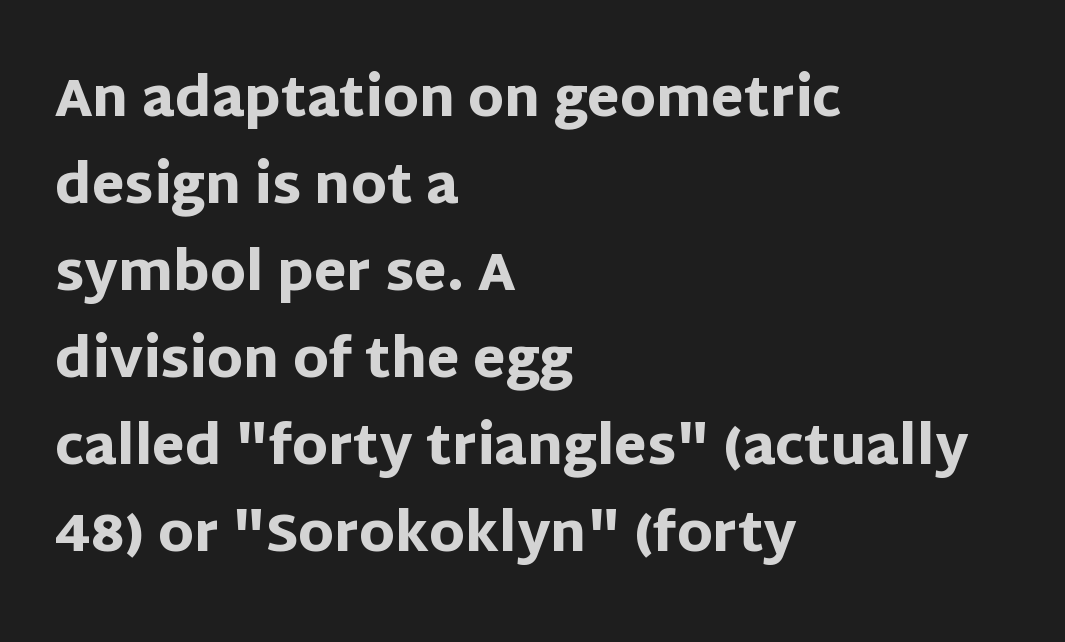
Q: Is the text bold? A: Yes.
Q: Is the text italic (slanted)? A: No, it is upright.
Q: Is the typeface a serif or a sans-serif typeface? A: Sans-serif.
Q: Is the text underlined? A: No.
Q: How is the paragraph aligned? A: Left-aligned.
Q: Is the spacing between letters normal or unusually wide? A: Normal.
Q: Is the spacing between lines tight, normal or loose? A: Normal.
Q: Width (condensed, normal, or wide)? A: Normal.
Q: Stroke contrast? A: Low.
Q: x-height? A: Large.
Q: Monospaced? A: No.
